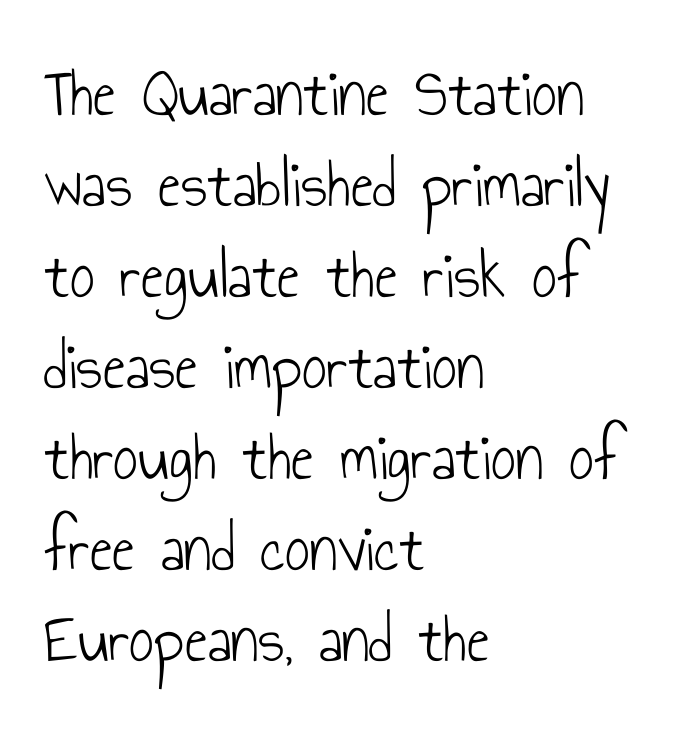
Check under the words: just untouched page. Baseline-to-baseline distance is the conventional proportion of letter height. In CSS terms this would be text-align: left. The passage shown is typed in a proportional face where columns would drift.
